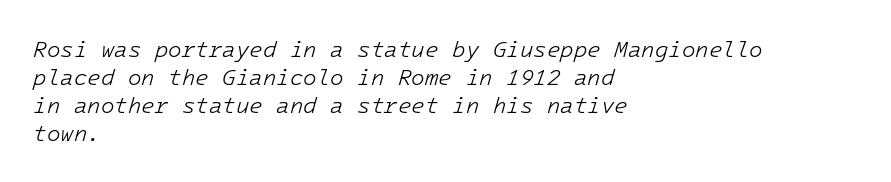
Q: Is the text bold? A: No.
Q: Is the text italic (slanted)? A: Yes, it leans right by about 16 degrees.
Q: Is the text underlined? A: No.
Q: How is the paragraph aligned? A: Left-aligned.
Q: Is the spacing between letters normal or unusually wide? A: Normal.
Q: Is the spacing between lines tight, normal or loose? A: Normal.
